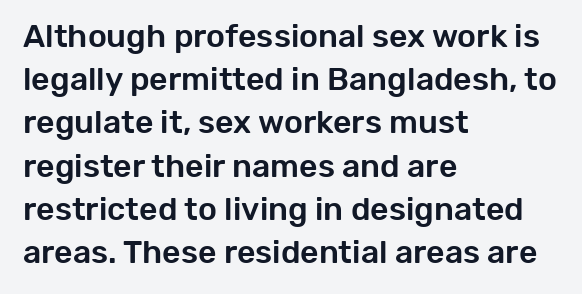
Q: Is the text italic (slanted)? A: No, it is upright.
Q: Is the typeface a serif or a sans-serif typeface? A: Sans-serif.
Q: Is the text underlined? A: No.
Q: How is the paragraph aligned? A: Left-aligned.
Q: Is the spacing between letters normal or unusually wide? A: Normal.
Q: Is the spacing between lines tight, normal or loose? A: Normal.
Q: Width (condensed, normal, or wide)? A: Normal.
Q: Stroke contrast? A: Low.
Q: x-height? A: Medium.
Q: Monospaced? A: No.
